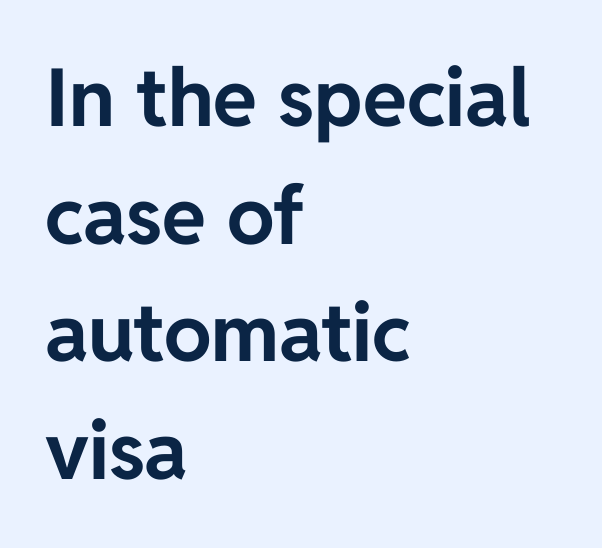
{"serif": "no", "italic": "no", "bold": "yes", "weight": "bold", "width": "normal", "stroke_contrast": "low", "x_height": "medium", "monospaced": "no", "underline": "no", "align": "left", "line_spacing": "normal", "line_spacing_ratio": 1.47, "letter_spacing": "normal", "letter_spacing_em": 0.0, "glyph_px": 80}
